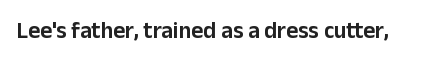
Q: Is the text italic (slanted)? A: No, it is upright.
Q: Is the text underlined? A: No.
Q: Is the spacing between letters normal or unusually wide? A: Normal.
